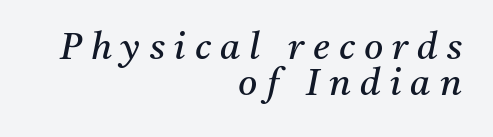
The image shows 37 px regular-weight serif type, italic (leaning right); set right-aligned, tight line spacing (0.98x), unusually wide letter spacing (+0.25 em), not underlined; medium stroke contrast and a medium x-height.
